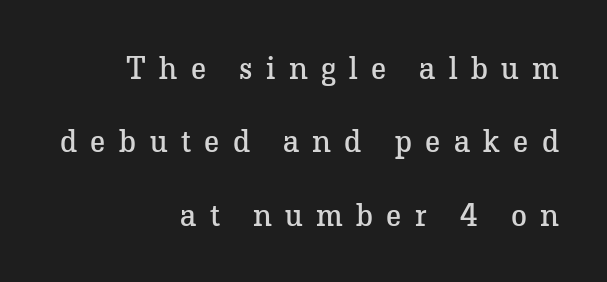
{"serif": "yes", "italic": "no", "bold": "no", "weight": "regular", "width": "normal", "stroke_contrast": "low", "x_height": "medium", "monospaced": "no", "underline": "no", "align": "right", "line_spacing": "loose", "line_spacing_ratio": 2.29, "letter_spacing": "wide", "letter_spacing_em": 0.42, "glyph_px": 32}
